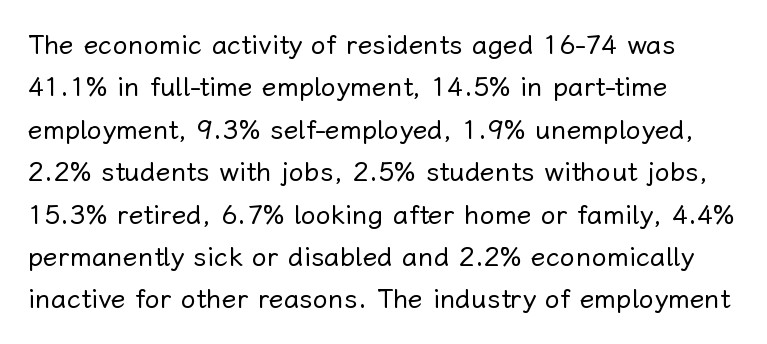
{"italic": "no", "bold": "no", "underline": "no", "line_spacing": "normal", "line_spacing_ratio": 1.57, "letter_spacing": "normal", "letter_spacing_em": 0.0, "glyph_px": 27}
